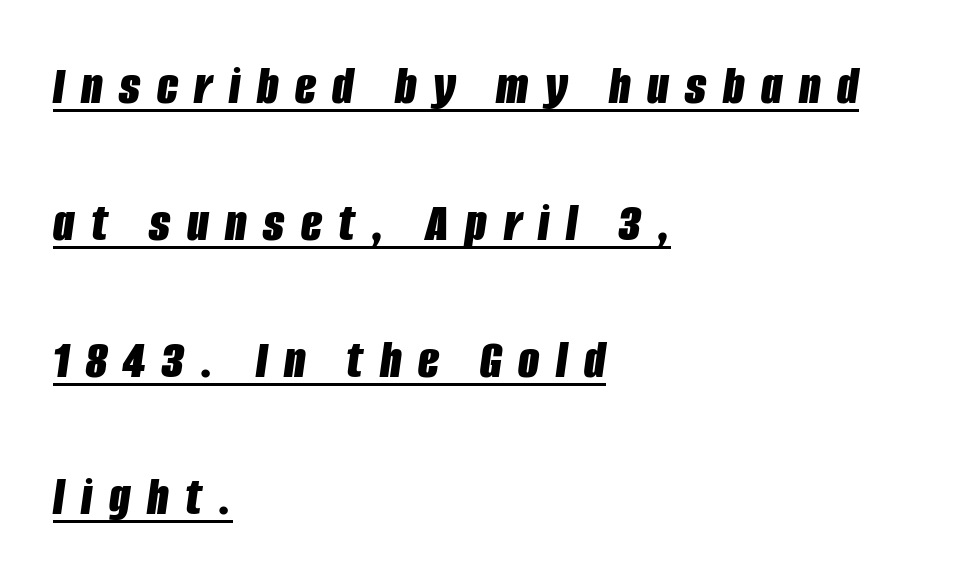
Q: Is the text bold? A: Yes.
Q: Is the text italic (slanted)? A: Yes, it leans right by about 8 degrees.
Q: Is the text underlined? A: Yes.
Q: How is the paragraph aligned? A: Left-aligned.
Q: Is the spacing between letters normal or unusually wide? A: Unusually wide.
Q: Is the spacing between lines tight, normal or loose? A: Loose.
Q: Width (condensed, normal, or wide)? A: Condensed.
Q: Stroke contrast? A: Low.
Q: x-height? A: Large.
Q: Monospaced? A: No.
